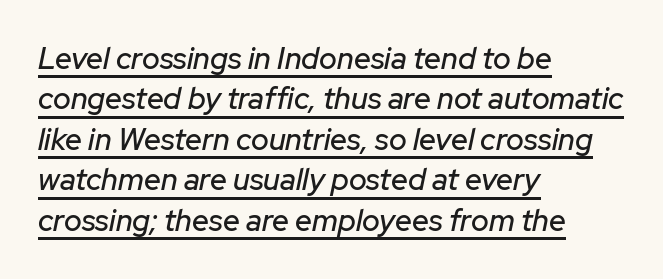
Q: Is the text italic (slanted)? A: Yes, it leans right by about 12 degrees.
Q: Is the text underlined? A: Yes.
Q: How is the paragraph aligned? A: Left-aligned.
Q: Is the spacing between letters normal or unusually wide? A: Normal.
Q: Is the spacing between lines tight, normal or loose? A: Normal.
Q: Width (condensed, normal, or wide)? A: Normal.
Q: Stroke contrast? A: Low.
Q: x-height? A: Medium.
Q: Monospaced? A: No.
